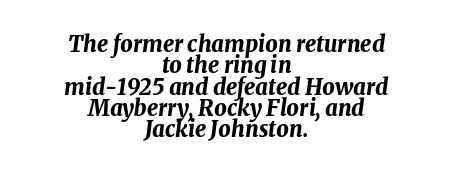
{"italic": "yes", "lean": "right", "slant_degrees": 8, "bold": "yes", "underline": "no", "align": "center", "line_spacing": "tight", "line_spacing_ratio": 0.97, "letter_spacing": "normal", "letter_spacing_em": 0.0, "glyph_px": 22}
